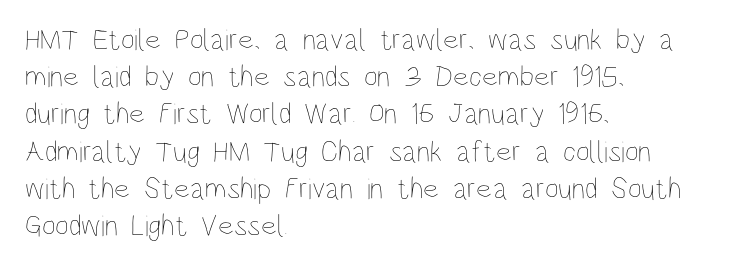
The image shows 30 px thin, condensed type, upright; set left-aligned, line spacing 1.24x, normal letter spacing, not underlined; low stroke contrast and a large x-height.
